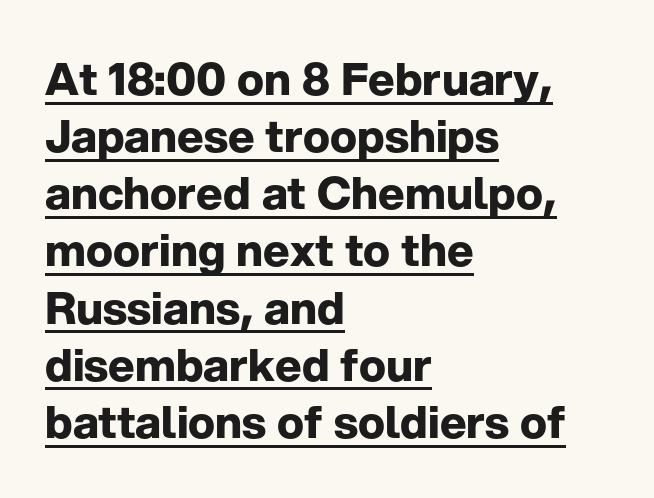
The image shows 45 px bold sans-serif type, upright; set left-aligned, normal line spacing (1.27x), normal letter spacing, underlined; low stroke contrast and a medium x-height.
